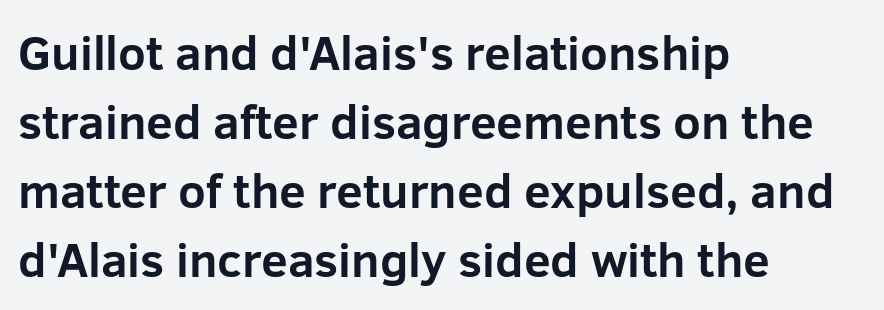
{"serif": "no", "italic": "no", "bold": "yes", "weight": "bold", "width": "normal", "stroke_contrast": "low", "x_height": "medium", "monospaced": "no", "underline": "no", "align": "left", "line_spacing": "normal", "line_spacing_ratio": 1.44, "letter_spacing": "normal", "letter_spacing_em": 0.0, "glyph_px": 48}
